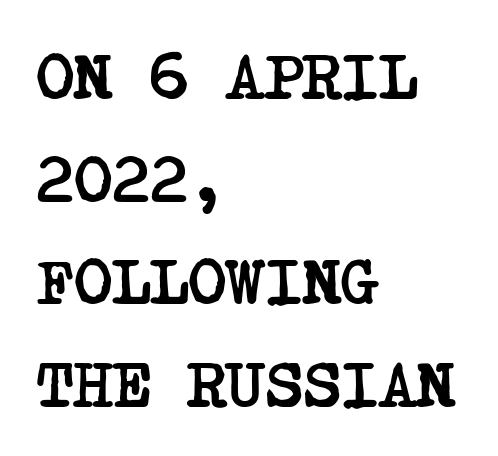
The image shows 65 px semibold, condensed serif type; set left-aligned, normal line spacing (1.58x), normal letter spacing, not underlined; low stroke contrast and a large x-height.
